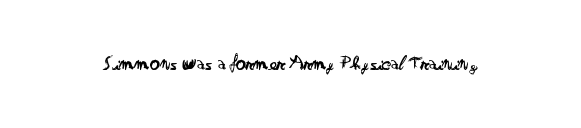
{"italic": "no", "bold": "no", "underline": "no", "letter_spacing": "normal", "letter_spacing_em": 0.0, "glyph_px": 20}
